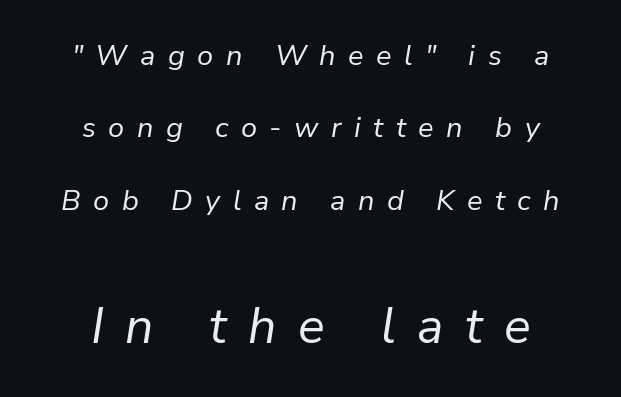
{"italic": "yes", "lean": "right", "slant_degrees": 9, "bold": "no", "weight": "regular", "width": "normal", "stroke_contrast": "low", "x_height": "medium", "monospaced": "no", "underline": "no", "align": "center", "line_spacing": "loose", "line_spacing_ratio": 2.5, "letter_spacing": "wide", "letter_spacing_em": 0.43, "larger_block": "second", "size_ratio": 1.72, "glyph_px": 50}
